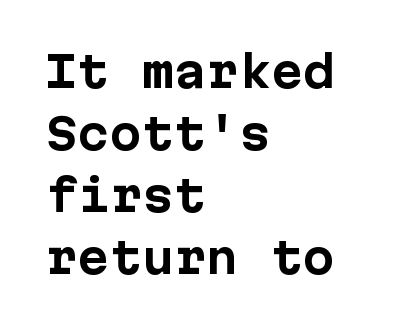
{"serif": "no", "italic": "no", "bold": "yes", "weight": "bold", "width": "normal", "stroke_contrast": "low", "x_height": "medium", "monospaced": "yes", "underline": "no", "align": "left", "line_spacing": "normal", "line_spacing_ratio": 1.44, "letter_spacing": "normal", "letter_spacing_em": 0.0, "glyph_px": 43}
